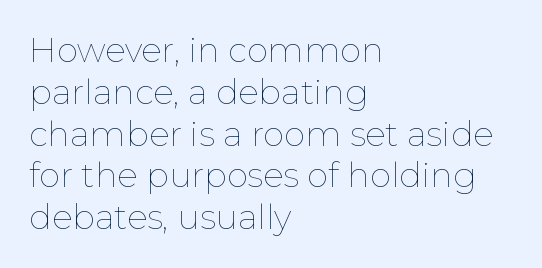
The passage shown is not underscored anywhere. Designer's note — italics off, roman on. Inter-character spacing is left at the font's built-in metrics. This sample has the flowing, uneven cadence of proportional lettering.
